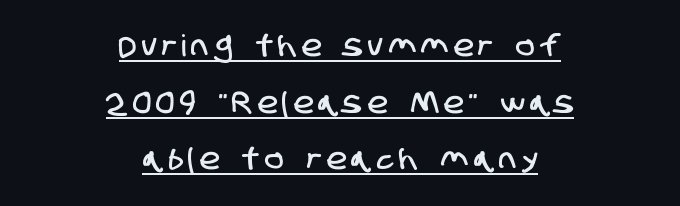
{"serif": "no", "width": "condensed", "stroke_contrast": "low", "x_height": "large", "monospaced": "no", "underline": "yes", "align": "center", "line_spacing_ratio": 1.89, "glyph_px": 30}
